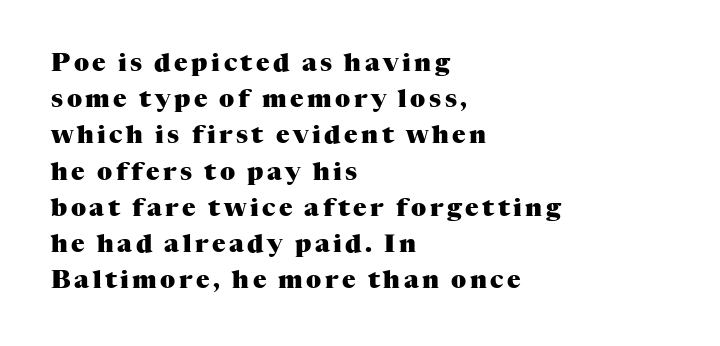
{"italic": "no", "bold": "yes", "underline": "no", "align": "left", "line_spacing": "normal", "line_spacing_ratio": 1.45, "glyph_px": 25}
